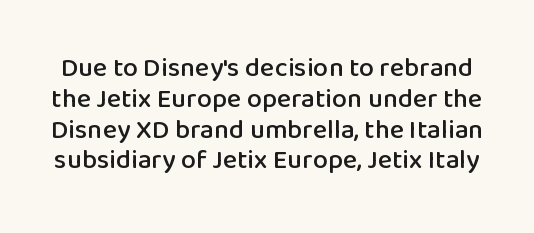
{"italic": "no", "underline": "no", "line_spacing": "tight", "line_spacing_ratio": 1.14, "letter_spacing": "normal", "letter_spacing_em": 0.0, "glyph_px": 27}
